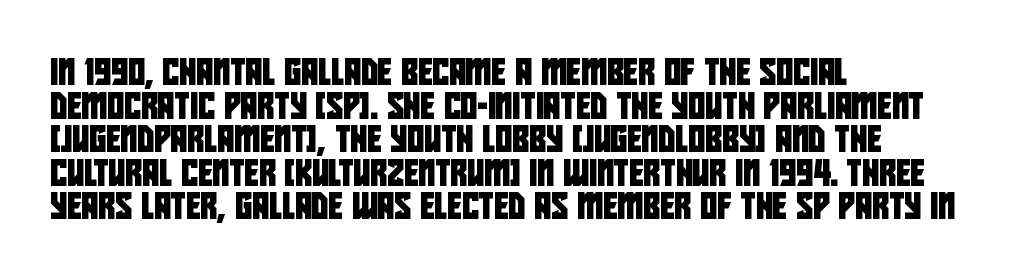
Nobody touched the tracking dial on this one. Leading: standard. Is the block centered? No — it sits flush against the left margin. Unmarked baselines from the first word to the last.
